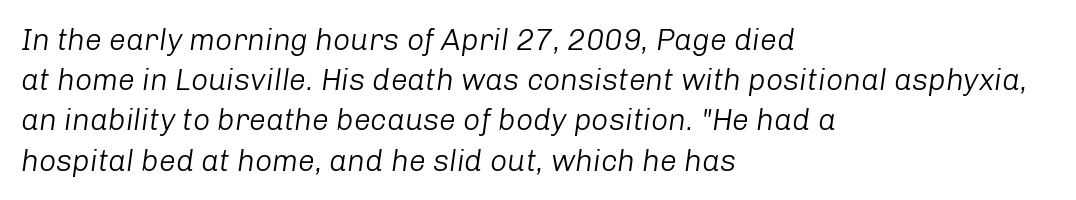
{"italic": "yes", "lean": "right", "slant_degrees": 8, "bold": "no", "weight": "light", "width": "normal", "stroke_contrast": "low", "x_height": "medium", "monospaced": "no", "underline": "no", "align": "left", "line_spacing": "normal", "line_spacing_ratio": 1.34, "letter_spacing": "normal", "letter_spacing_em": 0.0, "glyph_px": 30}
